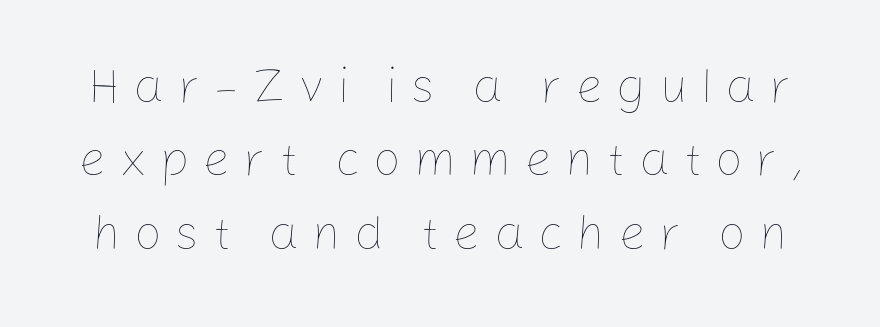
Q: Is the text bold? A: No.
Q: Is the text italic (slanted)? A: No, it is upright.
Q: Is the text underlined? A: No.
Q: Is the spacing between letters normal or unusually wide? A: Unusually wide.
Q: Is the spacing between lines tight, normal or loose? A: Normal.
Q: Width (condensed, normal, or wide)? A: Normal.
Q: Stroke contrast? A: Low.
Q: x-height? A: Medium.
Q: Monospaced? A: No.
